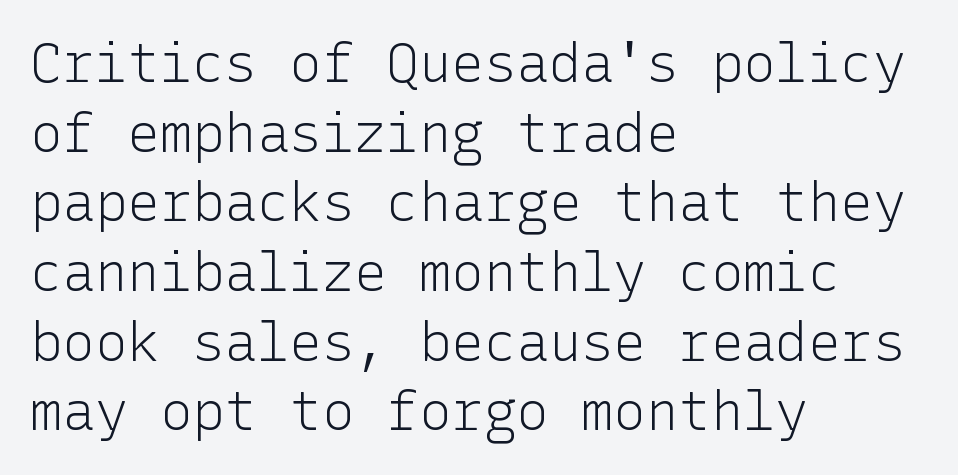
The face used here is a sans, in the tradition of grotesques and geometrics. The string is rendered with underlining switched off. The letters sit at their default tracking, neither squeezed nor spread. It's the straight-up-and-down kind of type. The passage is arranged the way most books set body copy — flush left. Vertically, the passage feels balanced, rows spaced as you'd expect.
